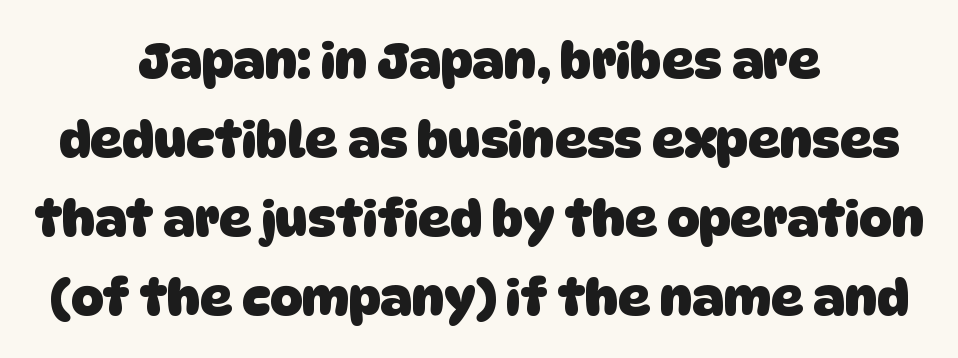
{"serif": "no", "bold": "yes", "weight": "heavy", "width": "normal", "stroke_contrast": "low", "x_height": "large", "monospaced": "no", "underline": "no", "align": "center", "line_spacing": "normal", "line_spacing_ratio": 1.58, "letter_spacing": "normal", "letter_spacing_em": 0.0, "glyph_px": 50}
